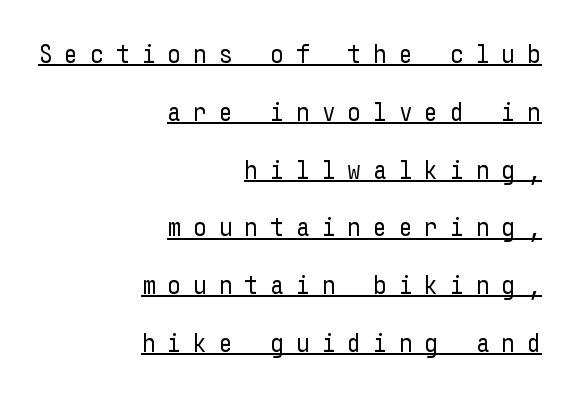
Heaviness? Minimal to ordinary, like unemphasized prose. The compositor pushed each line to the right boundary. A roman cut, with each character standing at attention. Display-style spreading of the glyphs; the letterfit is very open. Honestly, the rows look like they've been pulled way apart.
